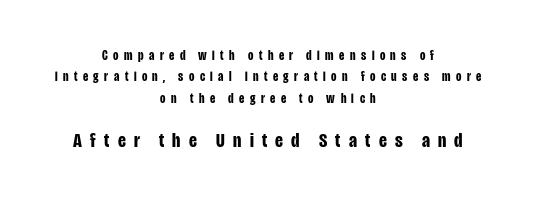
{"italic": "no", "bold": "yes", "underline": "no", "align": "center", "line_spacing": "normal", "line_spacing_ratio": 1.52, "letter_spacing": "wide", "letter_spacing_em": 0.39, "larger_block": "second", "size_ratio": 1.5, "glyph_px": 21}
